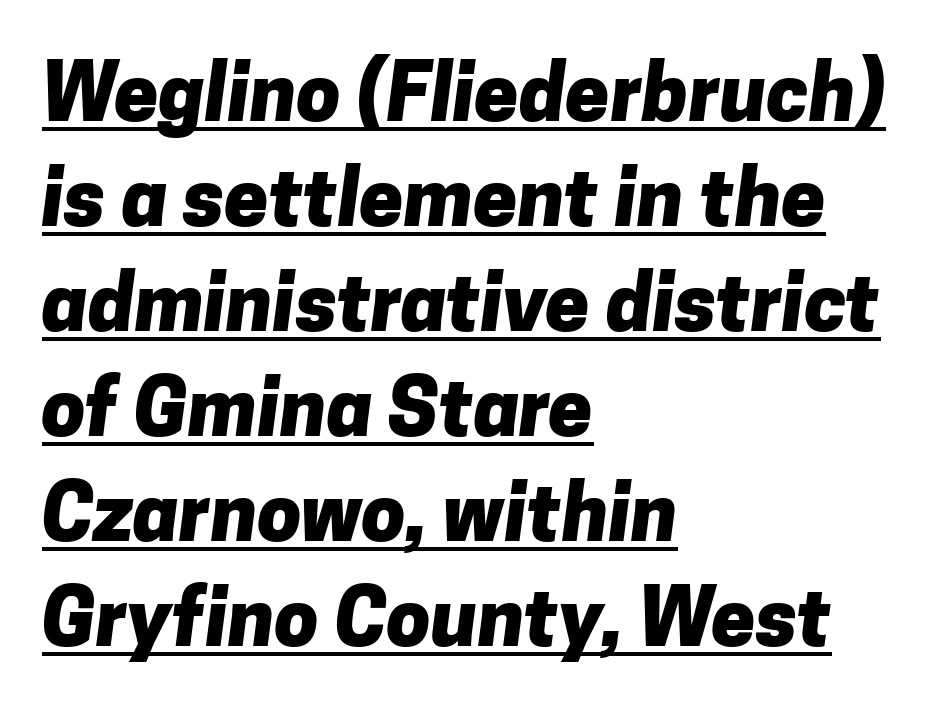
Pretty heavy lettering here — definitely bold. How are the letters spaced? Ordinarily, with no added tracking. A typesetter would call this proportional, since set widths differ per character. Normally led — the rows are evenly, conventionally spaced.
